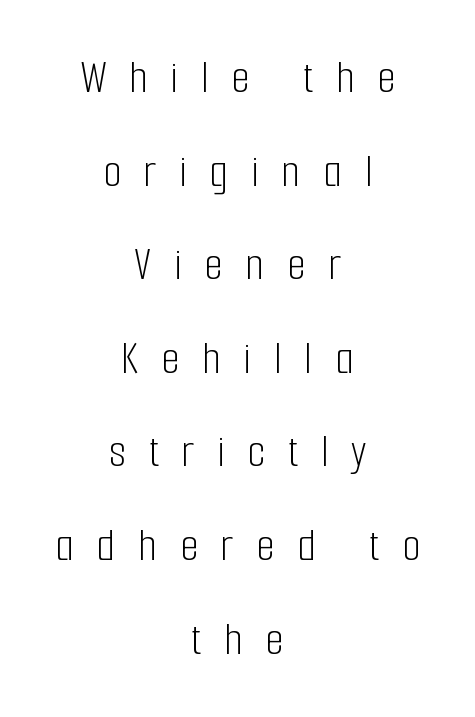
The image shows 48 px light, condensed sans-serif type, upright; set centered, loose line spacing (1.95x), unusually wide letter spacing (+0.47 em), not underlined; low stroke contrast and a medium x-height.
